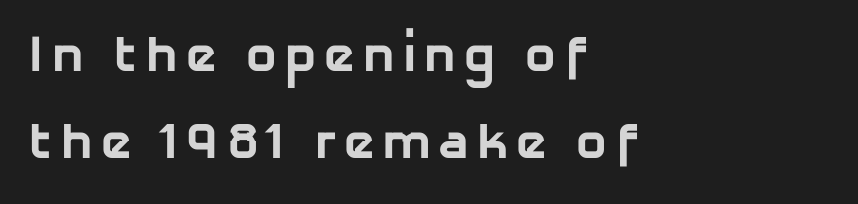
{"serif": "no", "bold": "yes", "weight": "bold", "width": "normal", "stroke_contrast": "low", "x_height": "medium", "monospaced": "no", "underline": "no", "align": "left", "line_spacing_ratio": 1.71, "glyph_px": 51}
